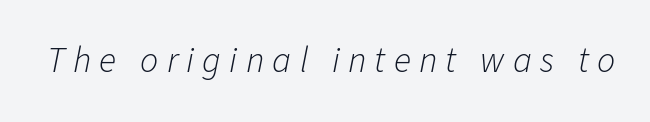
The image shows 36 px light type, italic (leaning right); set unusually wide letter spacing (+0.23 em), not underlined; low stroke contrast and a medium x-height.
